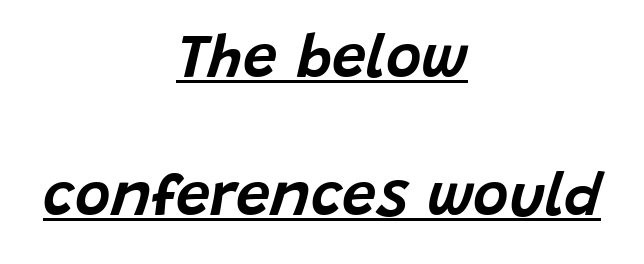
{"italic": "yes", "lean": "right", "slant_degrees": 15, "width": "normal", "stroke_contrast": "low", "x_height": "large", "monospaced": "no", "underline": "yes", "align": "center", "line_spacing": "loose", "line_spacing_ratio": 2.26, "letter_spacing": "normal", "letter_spacing_em": 0.0, "glyph_px": 61}
